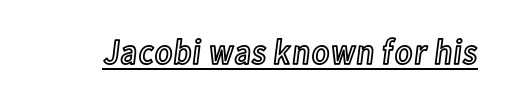
Q: Is the text italic (slanted)? A: Yes.
Q: Is the text underlined? A: Yes.
Q: Is the spacing between letters normal or unusually wide? A: Normal.
Q: Width (condensed, normal, or wide)? A: Condensed.
Q: x-height? A: Medium.
Q: Monospaced? A: No.
